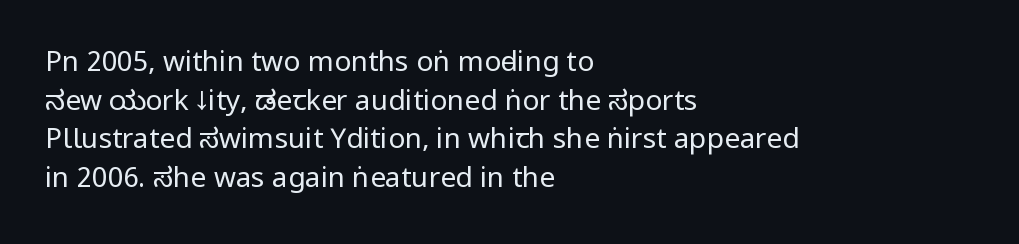
{"serif": "no", "italic": "no", "bold": "no", "weight": "regular", "width": "condensed", "stroke_contrast": "low", "x_height": "large", "monospaced": "no", "underline": "no", "align": "left", "line_spacing": "normal", "line_spacing_ratio": 1.38, "letter_spacing": "normal", "letter_spacing_em": 0.0, "glyph_px": 28}
